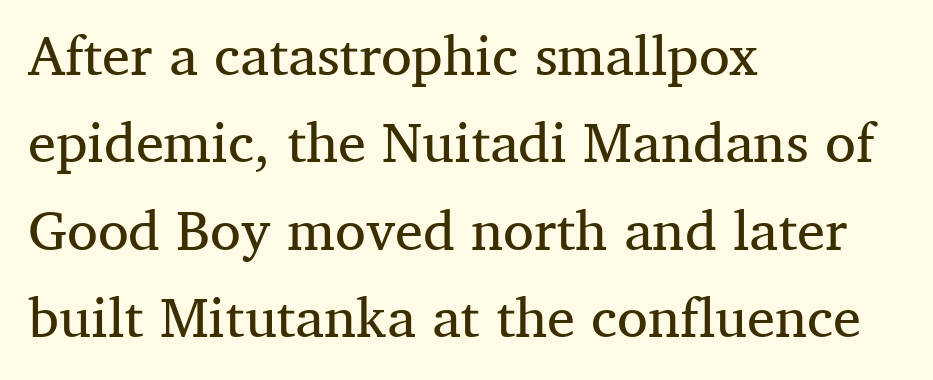
Q: Is the text bold? A: No.
Q: Is the text italic (slanted)? A: No, it is upright.
Q: Is the typeface a serif or a sans-serif typeface? A: Serif.
Q: Is the text underlined? A: No.
Q: How is the paragraph aligned? A: Left-aligned.
Q: Is the spacing between letters normal or unusually wide? A: Normal.
Q: Is the spacing between lines tight, normal or loose? A: Normal.
Q: Width (condensed, normal, or wide)? A: Normal.
Q: Stroke contrast? A: Medium.
Q: x-height? A: Medium.
Q: Monospaced? A: No.
